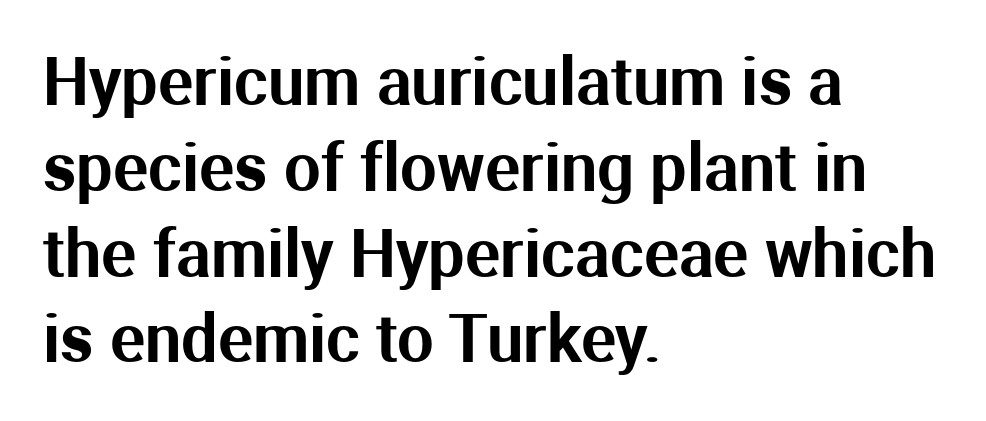
Proportional: the letters do not fall into vertical columns. Underlining? Definitely not there. The space between consecutive lines is moderate. Line beginnings align vertically; line endings do not.
